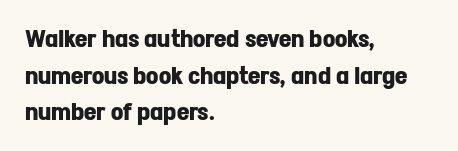
A typesetter would call this zero additional tracking. The letters stand upright; this is a roman face. Regular leading. The passage is arranged the way most books set body copy — flush left. Rule under the text: the space is simply empty. Strokes here are thick enough to call this a true bold.
